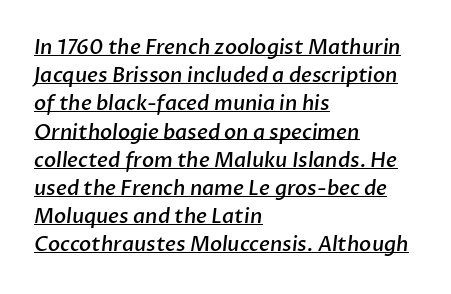
{"bold": "semi", "underline": "yes", "align": "left", "line_spacing": "normal", "line_spacing_ratio": 1.41, "letter_spacing": "normal", "letter_spacing_em": 0.0, "glyph_px": 20}
